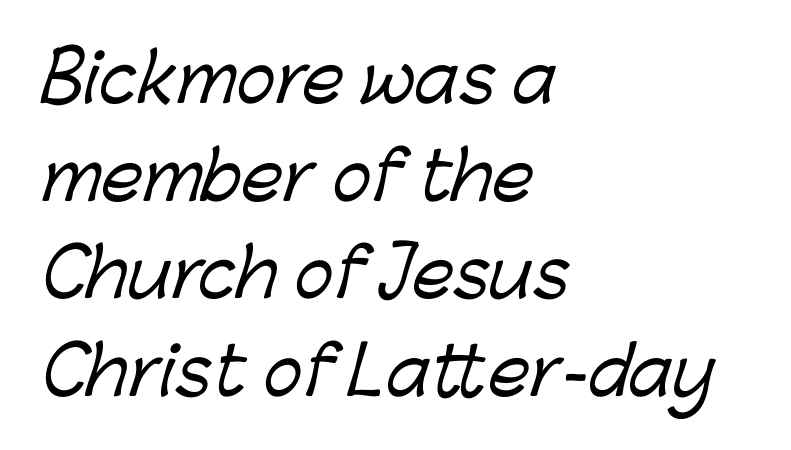
The letters advance in unequal steps, a hallmark of proportional type. Regarding leading, the lines here are spaced in the standard way. The typeface chosen for these lines omits serifs. The gaps between neighbouring characters are ordinary and unremarkable.
